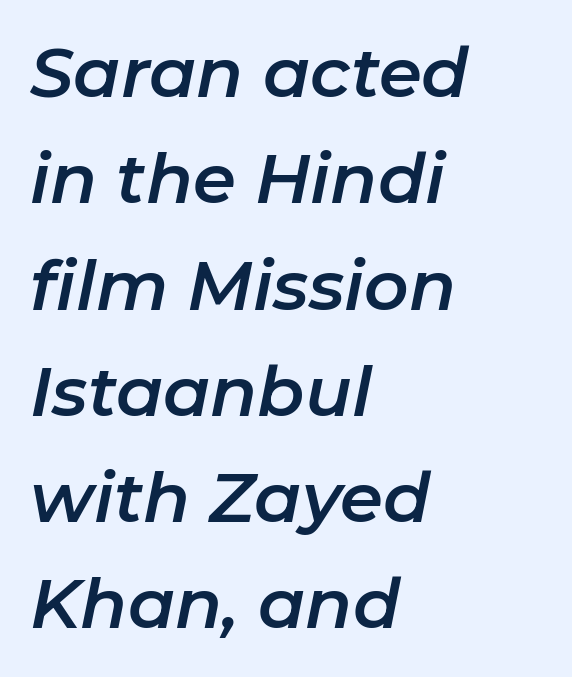
Q: Is the text italic (slanted)? A: Yes, it leans right by about 11 degrees.
Q: Is the text underlined? A: No.
Q: How is the paragraph aligned? A: Left-aligned.
Q: Is the spacing between letters normal or unusually wide? A: Normal.
Q: Is the spacing between lines tight, normal or loose? A: Normal.
Q: Width (condensed, normal, or wide)? A: Normal.
Q: Stroke contrast? A: Low.
Q: x-height? A: Medium.
Q: Monospaced? A: No.
